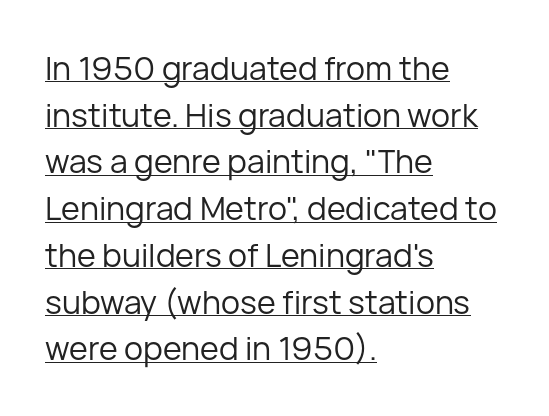
The space between consecutive lines is moderate. A typesetter would mark this as roman, not italic. Is this a sans? Yes — the strokes have no serifs. The specimen includes a rule beneath the text block's lines. Letter spacing: default. The letters advance in unequal steps, a hallmark of proportional type.
